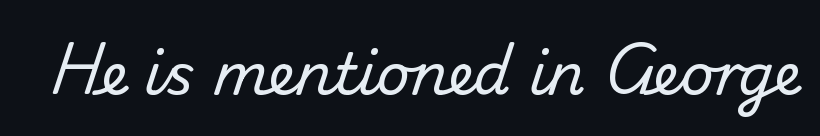
{"serif": "no", "width": "normal", "stroke_contrast": "medium", "x_height": "small", "monospaced": "no", "underline": "no", "letter_spacing": "normal", "letter_spacing_em": 0.0, "glyph_px": 58}
